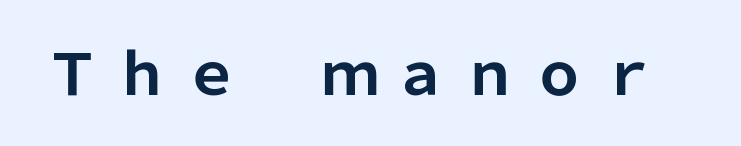
The image shows 57 px bold sans-serif type, upright; set unusually wide letter spacing (+0.22 em), not underlined; low stroke contrast and a medium x-height.
